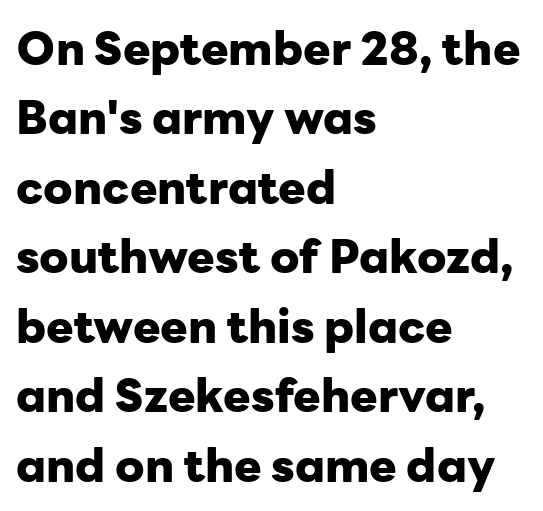
{"serif": "no", "italic": "no", "bold": "yes", "weight": "heavy", "width": "normal", "stroke_contrast": "low", "x_height": "medium", "monospaced": "no", "underline": "no", "align": "left", "line_spacing": "normal", "line_spacing_ratio": 1.51, "letter_spacing": "normal", "letter_spacing_em": 0.0, "glyph_px": 46}
